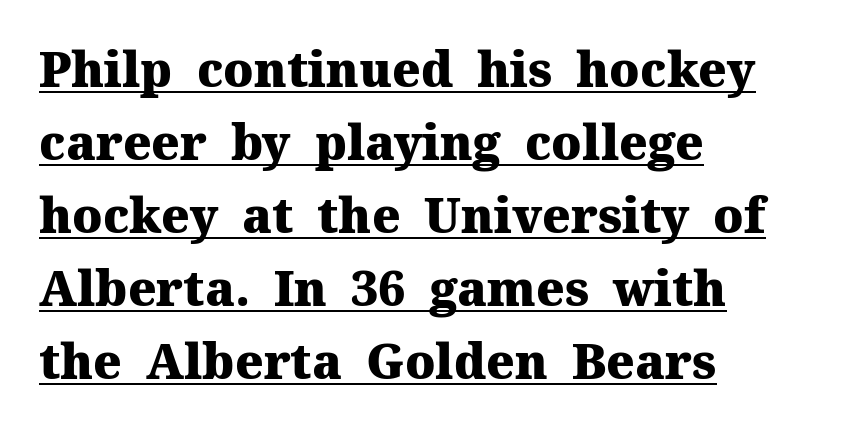
The image shows 48 px heavy serif type, upright; set left-aligned, normal line spacing (1.52x), normal letter spacing, underlined; medium stroke contrast and a medium x-height.
